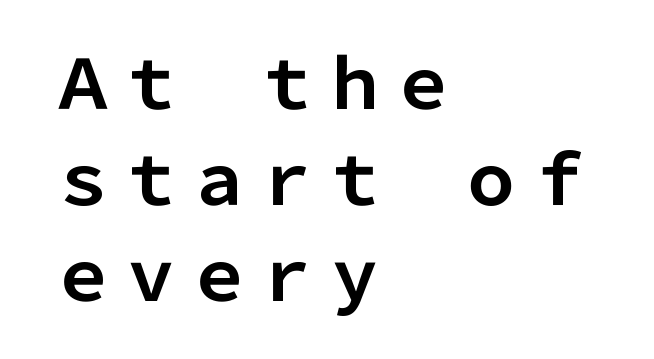
{"serif": "no", "italic": "no", "bold": "yes", "weight": "bold", "width": "normal", "stroke_contrast": "low", "x_height": "medium", "monospaced": "no", "underline": "no", "align": "left", "line_spacing": "normal", "line_spacing_ratio": 1.41, "letter_spacing": "normal", "letter_spacing_em": 0.0, "glyph_px": 68}
